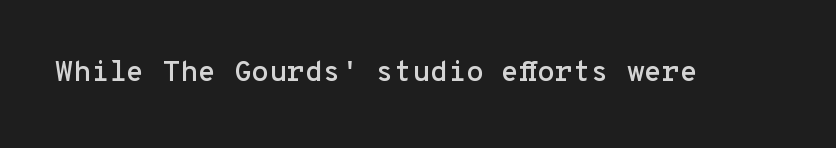
Here the designer chose a console-style face with uniform glyph widths. Characters remain perfectly vertical along every line. A typesetter would call this zero additional tracking. Stroke terminals: plain, sans-serif. The foot of each line stays bare and open.
